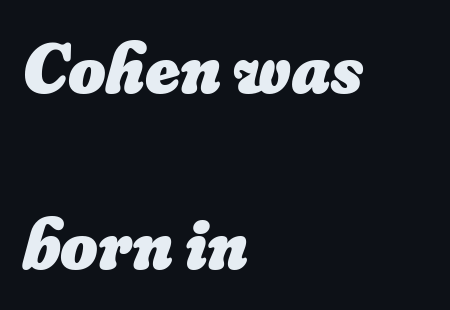
Q: Is the text bold? A: Yes.
Q: Is the text underlined? A: No.
Q: How is the paragraph aligned? A: Left-aligned.
Q: Is the spacing between letters normal or unusually wide? A: Normal.
Q: Is the spacing between lines tight, normal or loose? A: Loose.
Q: Width (condensed, normal, or wide)? A: Normal.
Q: Stroke contrast? A: Low.
Q: x-height? A: Small.
Q: Monospaced? A: No.
